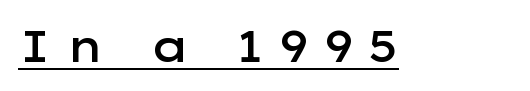
Stroke terminals: plain, sans-serif. These lines are rendered in a variable-pitch font. In designer terms, the underline attribute is active on this setting. Tracking here is generous; glyphs stand well apart from one another. Unlike italic type, these characters show no tilt at all.
